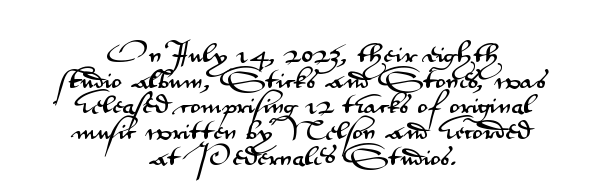
This rendering features lettering with no underline. Words appear dense and cohesive because spacing is normal. The paragraph has two soft edges and a firm central axis.
